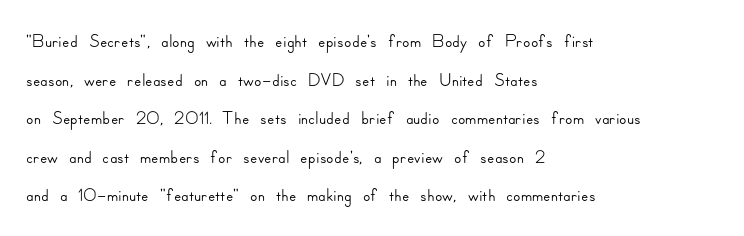
Q: Is the text italic (slanted)? A: No, it is upright.
Q: Is the text underlined? A: No.
Q: How is the paragraph aligned? A: Left-aligned.
Q: Is the spacing between letters normal or unusually wide? A: Normal.
Q: Is the spacing between lines tight, normal or loose? A: Normal.
